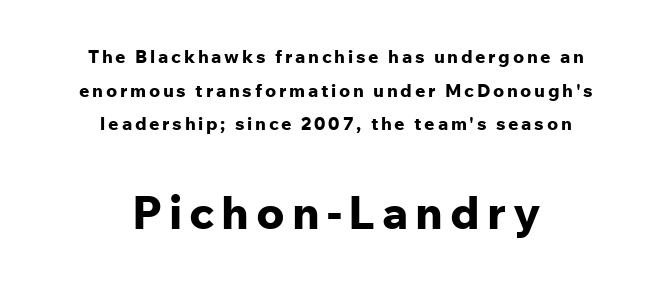
The image shows 46 px bold sans-serif type, upright; set centered, line spacing 1.87x, not underlined; the second (bottom) block is 2.56x larger; low stroke contrast and a medium x-height.
